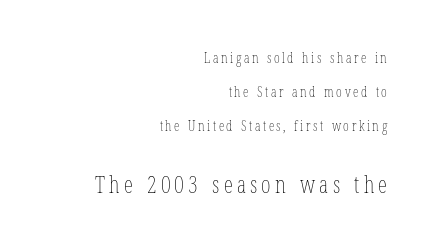
The type sits square on the baseline with zero lean. Stems and bowls with no extra thickness — not bold. Visually the block forms a straight wall on the right and a jagged coastline on the left. The glyphs are unaccompanied by any horizontal stroke below them. Reading down the column, the eye jumps a long way to each next line.
